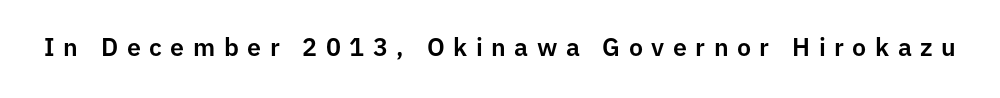
Does the lettering tilt? It doesn't — this is upright. Quick note: underline off. Is the letter spacing exaggerated? Yes — the characters are pushed far apart.
